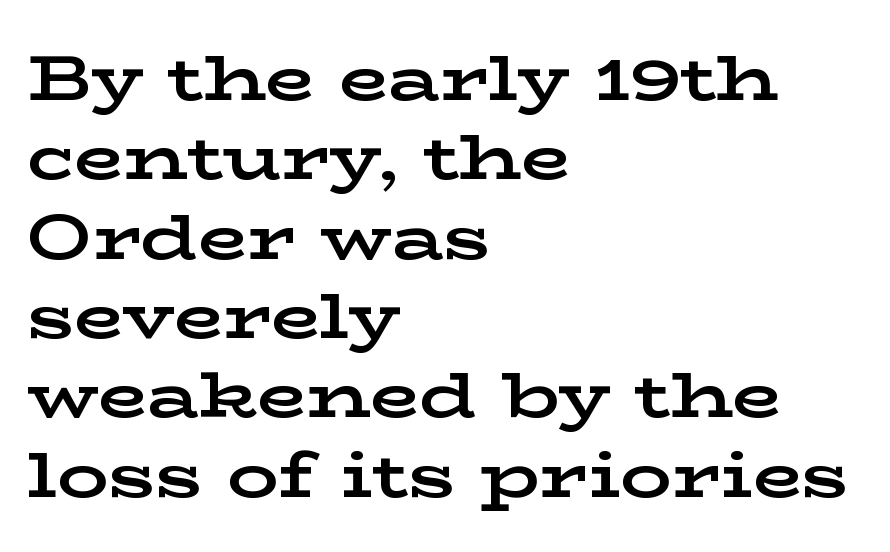
The image shows 64 px bold, wide serif type, upright; set left-aligned, line spacing 1.24x, normal letter spacing, not underlined; low stroke contrast and a medium x-height.
